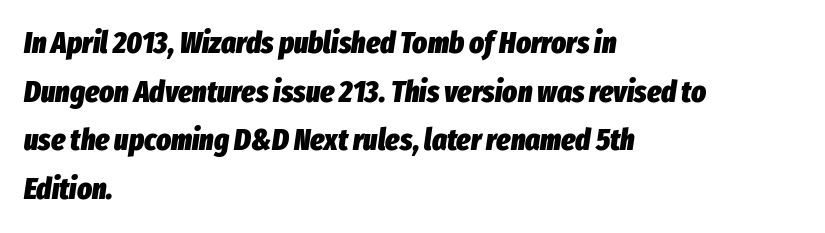
The image shows 31 px heavy, condensed type, italic (leaning right); set left-aligned, normal line spacing (1.57x), normal letter spacing, not underlined; low stroke contrast and a medium x-height.
